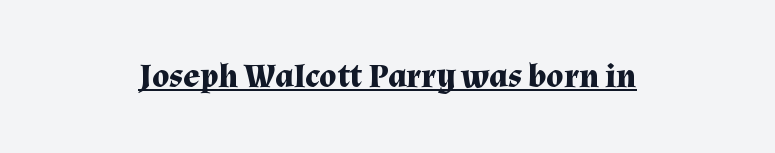
Q: Is the text bold? A: Yes.
Q: Is the text italic (slanted)? A: No, it is upright.
Q: Is the typeface a serif or a sans-serif typeface? A: Serif.
Q: Is the text underlined? A: Yes.
Q: How is the paragraph aligned? A: Centered.
Q: Is the spacing between letters normal or unusually wide? A: Normal.
Q: Width (condensed, normal, or wide)? A: Normal.
Q: Stroke contrast? A: Medium.
Q: x-height? A: Medium.
Q: Monospaced? A: No.
